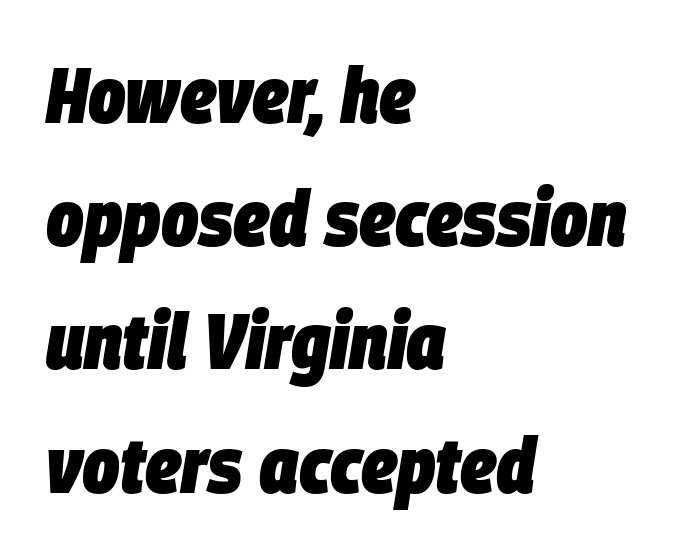
Plenty of ink on the page — the face is bold. Does the leading feel generous? No, just average. Characters follow at the spacing the type designer built in. Here the designer chose a conventional face with non-uniform glyph widths. Clear beneath every line of the passage.
